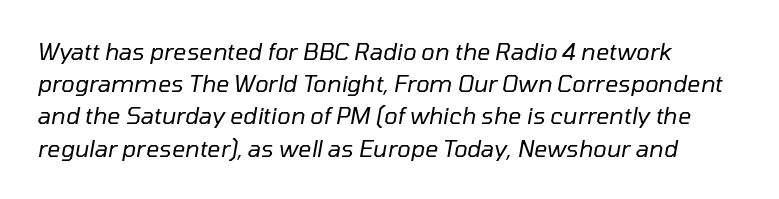
Q: Is the text bold? A: No.
Q: Is the text italic (slanted)? A: Yes, it leans right by about 10 degrees.
Q: Is the text underlined? A: No.
Q: How is the paragraph aligned? A: Left-aligned.
Q: Is the spacing between letters normal or unusually wide? A: Normal.
Q: Is the spacing between lines tight, normal or loose? A: Normal.
